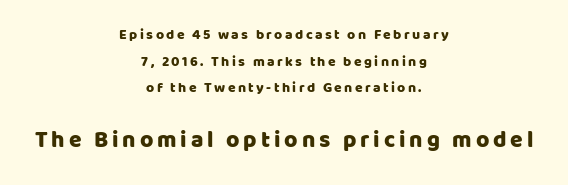
Horizontally, the lines are justified to the midpoint only. The typography opts for an upright posture over an oblique one. The strip under each line holds only bare page. Loosely led — the rows are spread out. You get the small type first, then a jump to larger type.
